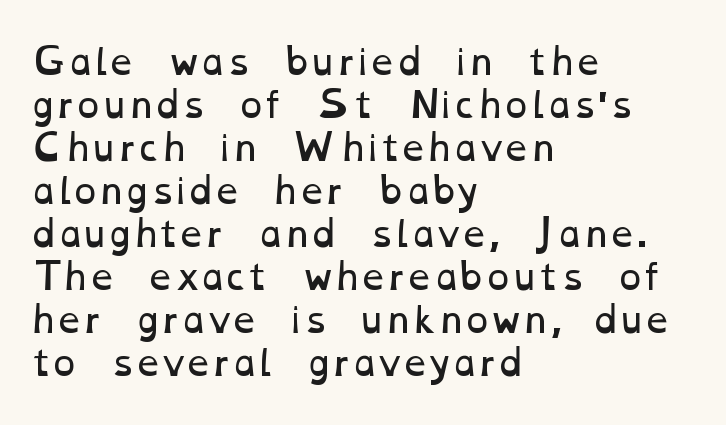
Q: Is the text bold? A: No.
Q: Is the text underlined? A: No.
Q: How is the paragraph aligned? A: Left-aligned.
Q: Is the spacing between letters normal or unusually wide? A: Normal.
Q: Width (condensed, normal, or wide)? A: Wide.
Q: Stroke contrast? A: Low.
Q: x-height? A: Medium.
Q: Monospaced? A: No.
